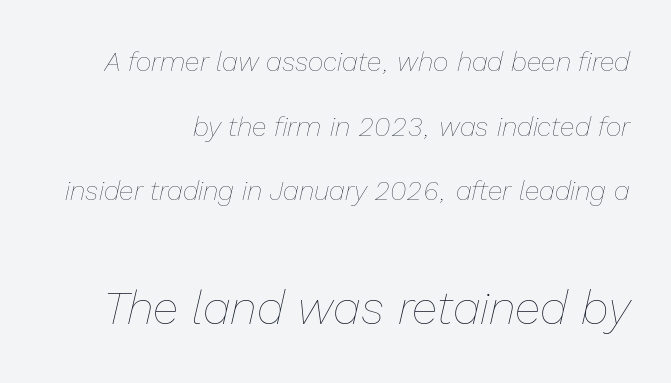
The image shows 47 px thin type, italic (leaning right); set loose line spacing (2.39x), normal letter spacing, not underlined; the second (bottom) block is 1.74x larger; low stroke contrast and a medium x-height.
